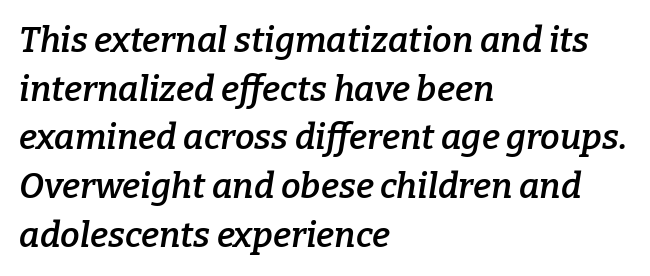
Q: Is the text bold? A: Semi-bold.
Q: Is the text italic (slanted)? A: Yes, it leans right by about 9 degrees.
Q: Is the typeface a serif or a sans-serif typeface? A: Serif.
Q: Is the text underlined? A: No.
Q: How is the paragraph aligned? A: Left-aligned.
Q: Is the spacing between letters normal or unusually wide? A: Normal.
Q: Is the spacing between lines tight, normal or loose? A: Normal.
Q: Width (condensed, normal, or wide)? A: Normal.
Q: Stroke contrast? A: Low.
Q: x-height? A: Medium.
Q: Monospaced? A: No.
